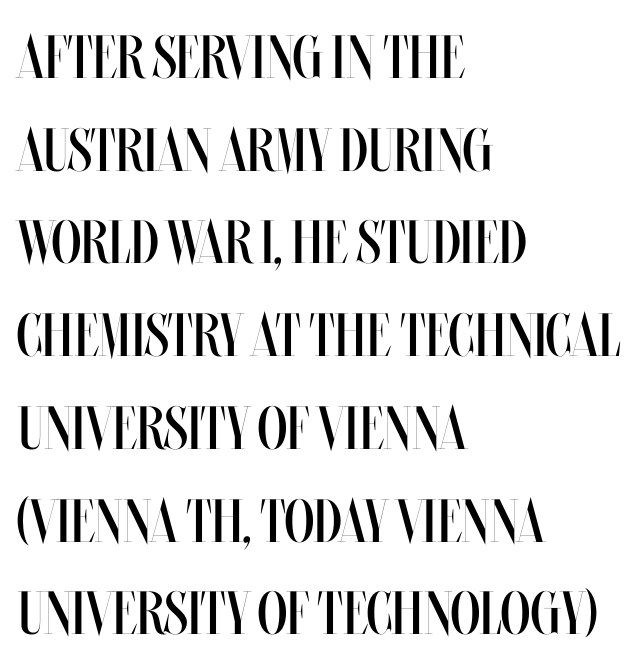
Interline gaps are of average width in this sample. Words appear dense and cohesive because spacing is normal. A clean baseline with only descenders dipping below it. A light-to-regular cut is what we see here. The rendering uses natural spacing where letterforms have individual widths.
